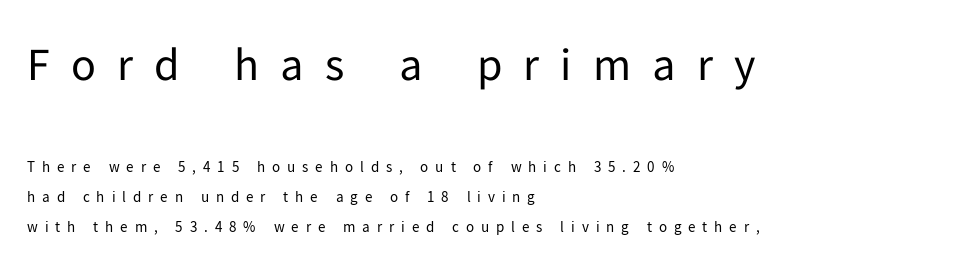
The image shows 46 px regular-weight sans-serif type, upright; set left-aligned, loose line spacing (1.97x), unusually wide letter spacing (+0.46 em), not underlined; the first (top) block is 3.07x larger; low stroke contrast and a medium x-height.
